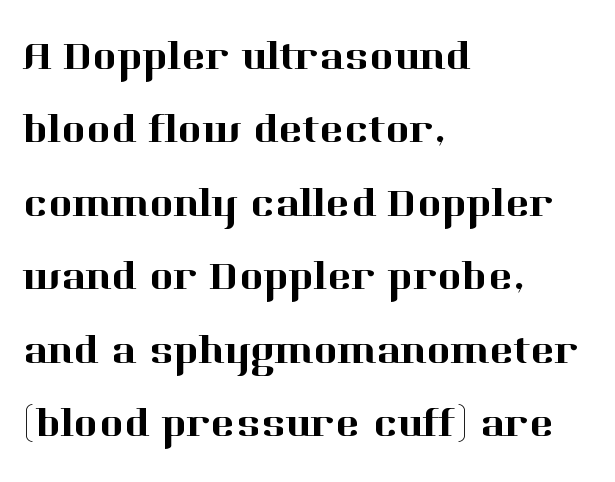
{"serif": "yes", "italic": "no", "width": "normal", "stroke_contrast": "high", "x_height": "medium", "monospaced": "no", "underline": "no", "align": "left", "line_spacing_ratio": 1.79, "letter_spacing": "normal", "letter_spacing_em": 0.0, "glyph_px": 41}
